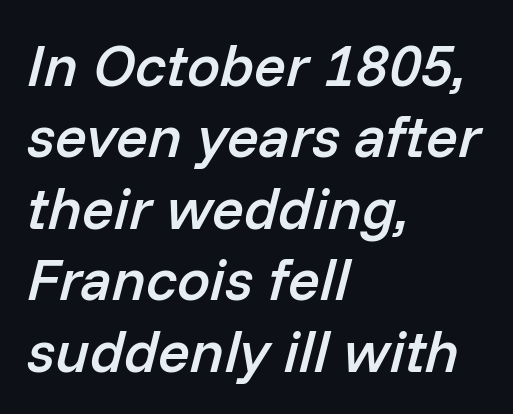
Glance below the letters and you will spot only blank space. The sample has been set in demibold, a notch under bold. Is this a fixed-width face? No — the glyphs have proportional, varying widths. It's the slanting kind of type. This rendering leaves character spacing at its baseline value.
